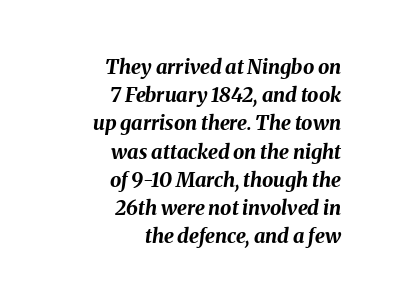
{"italic": "yes", "lean": "right", "slant_degrees": 8, "bold": "yes", "underline": "no", "align": "right", "line_spacing": "normal", "line_spacing_ratio": 1.41, "letter_spacing": "normal", "letter_spacing_em": 0.0, "glyph_px": 20}
